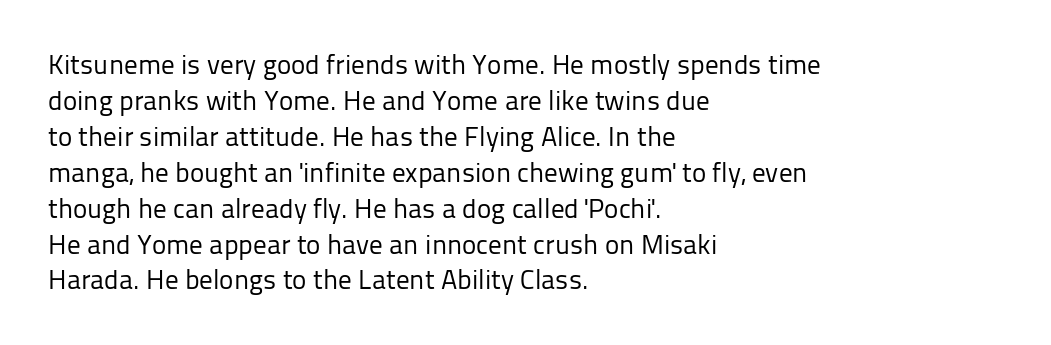
The image shows 27 px text type, upright; set left-aligned, normal line spacing (1.33x), normal letter spacing, not underlined.
